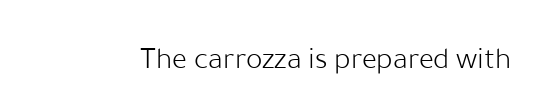
Q: Is the text bold? A: No.
Q: Is the text italic (slanted)? A: No, it is upright.
Q: Is the typeface a serif or a sans-serif typeface? A: Sans-serif.
Q: Is the text underlined? A: No.
Q: Is the spacing between letters normal or unusually wide? A: Normal.
Q: Width (condensed, normal, or wide)? A: Normal.
Q: Stroke contrast? A: Low.
Q: x-height? A: Medium.
Q: Monospaced? A: No.
